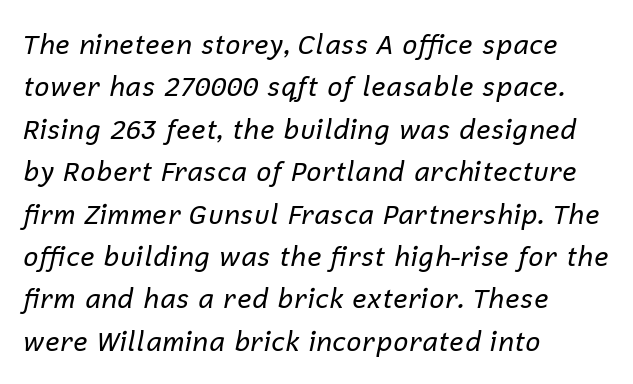
The image shows 27 px text type, italic (leaning right); set left-aligned, normal line spacing (1.57x), normal letter spacing, not underlined.
